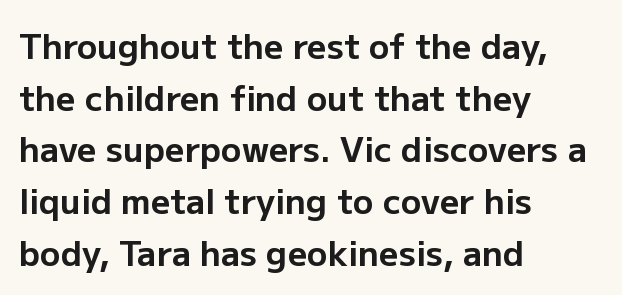
{"serif": "no", "italic": "no", "bold": "yes", "weight": "bold", "width": "normal", "stroke_contrast": "low", "x_height": "medium", "monospaced": "no", "underline": "no", "align": "left", "line_spacing": "normal", "line_spacing_ratio": 1.52, "letter_spacing": "normal", "letter_spacing_em": 0.0, "glyph_px": 34}
